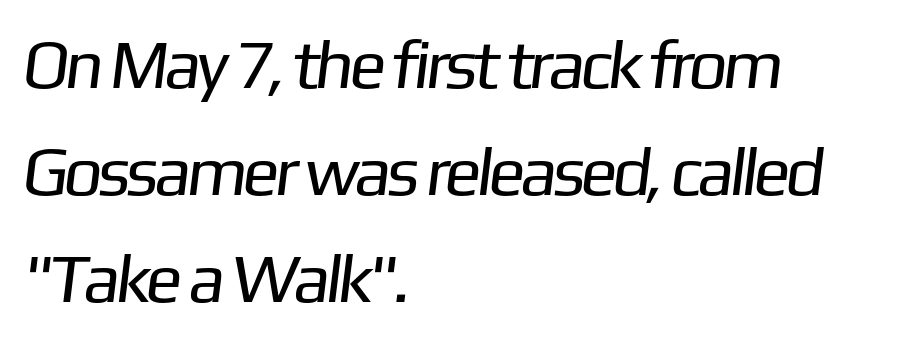
The text was rendered using a sans face with plain stroke endings. Looks like regular typesetting: each glyph gets only the width it needs. Unmarked baselines from the first word to the last. Whoever set this chose a conventional vertical rhythm. The rendering anchors every line to the left-hand side.
